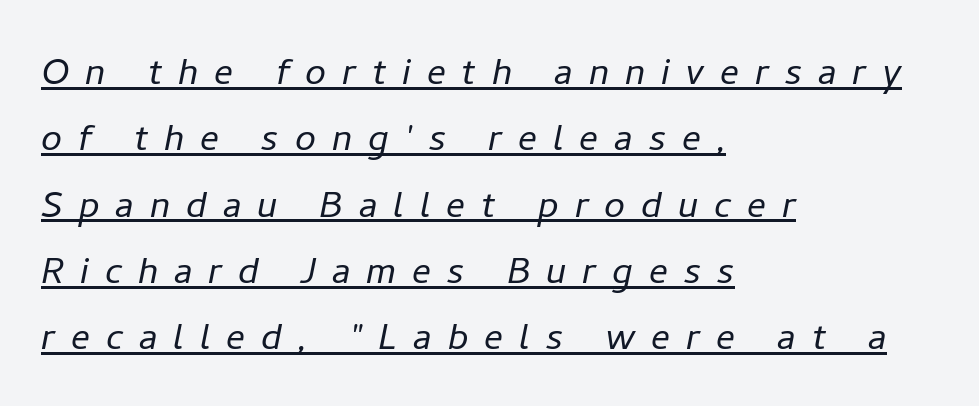
Stroke thickness stays within the range of a standard reading face or lighter. If you drew a ruler down the left edge, every line would touch it. A typesetter would call this proportional, since set widths differ per character. Every word sits above its own underline.
